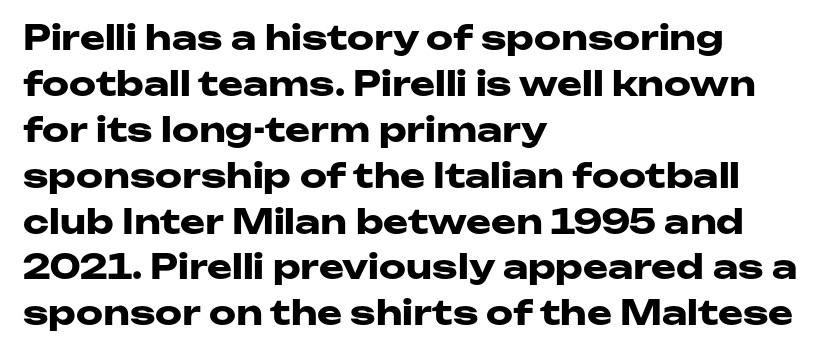
Line spacing here is normal. A typesetter would label this face a sans. A classic flush-left, rag-right setting is used for this passage. Check the space under the baseline: it is left empty. Compared with an ordinary text face, these strokes are far heavier — a full bold. Every character sits straight up, as roman type does.
